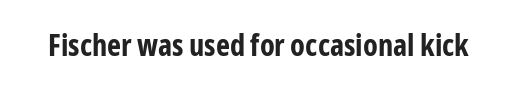
The image shows 30 px bold, condensed sans-serif type, upright; set normal letter spacing, not underlined; low stroke contrast and a medium x-height.
